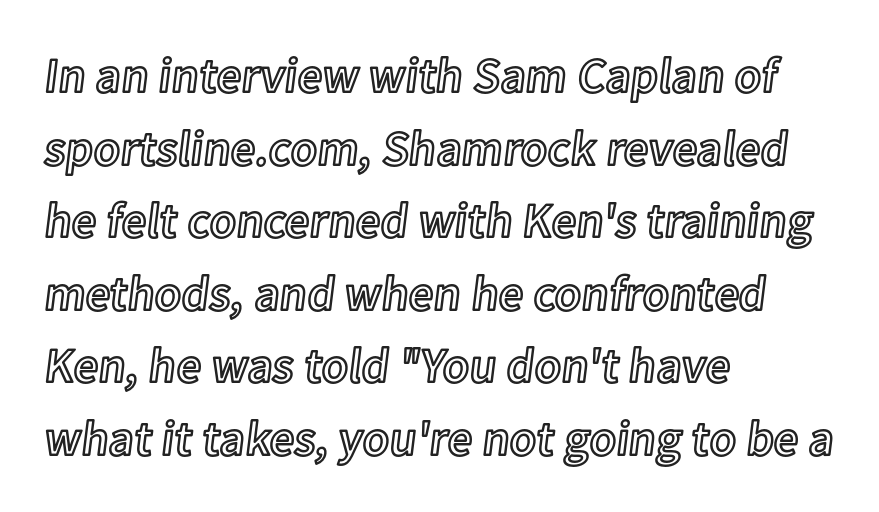
The image shows 49 px text type; set left-aligned, normal line spacing (1.48x), normal letter spacing, not underlined; a medium x-height.
